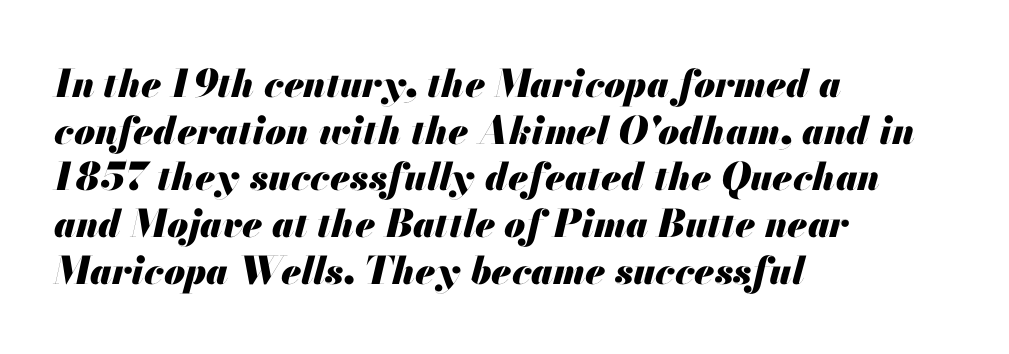
The image shows 38 px heavy type, italic (leaning right); set left-aligned, line spacing 1.23x, normal letter spacing, not underlined; medium stroke contrast and a small x-height.
